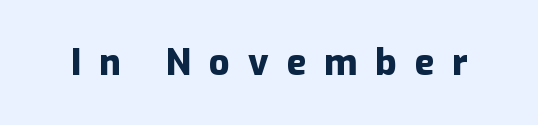
{"serif": "no", "italic": "no", "bold": "yes", "weight": "heavy", "width": "normal", "stroke_contrast": "low", "x_height": "medium", "monospaced": "no", "underline": "no", "letter_spacing": "wide", "letter_spacing_em": 0.5, "glyph_px": 36}
